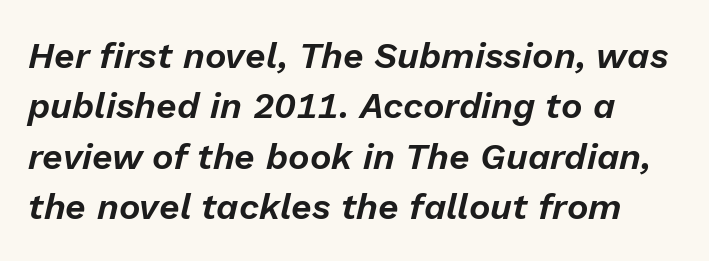
Baseline-to-baseline distance is the conventional proportion of letter height. The passage shown has conventional tracking throughout. Underlining? Definitely not there. These lines are rendered in a variable-pitch font. Italic? Definitely — the glyphs are oblique.
